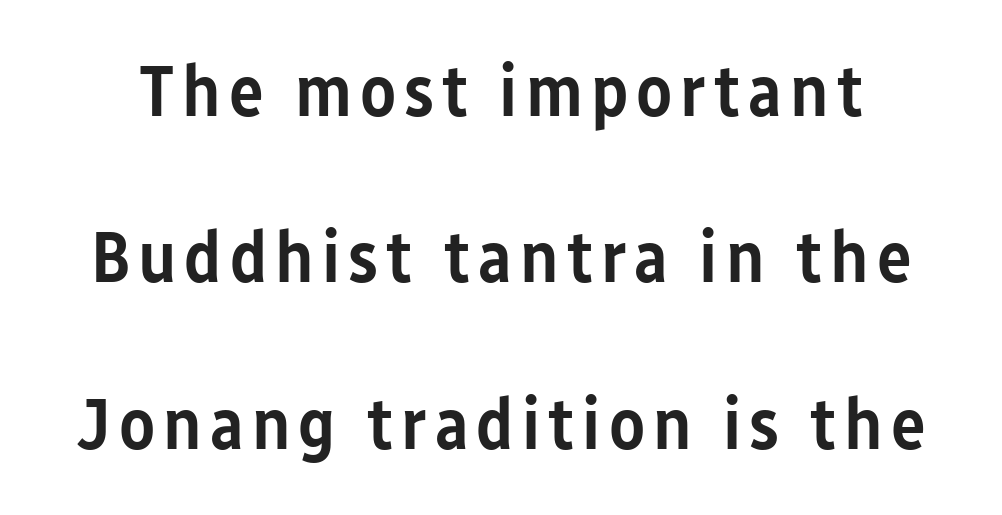
{"serif": "no", "italic": "no", "bold": "semi", "weight": "semibold", "width": "condensed", "stroke_contrast": "low", "x_height": "medium", "monospaced": "no", "underline": "no", "line_spacing": "loose", "line_spacing_ratio": 2.28, "glyph_px": 73}
